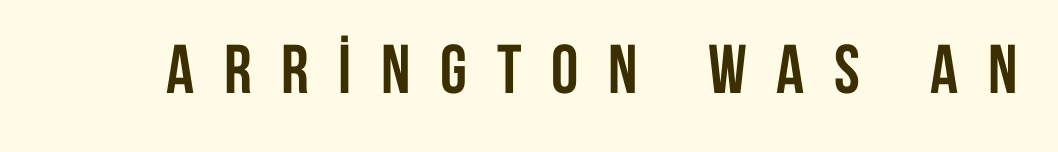
The image shows 69 px semibold, condensed sans-serif type, upright; set unusually wide letter spacing (+0.43 em), not underlined; low stroke contrast and a large x-height.
